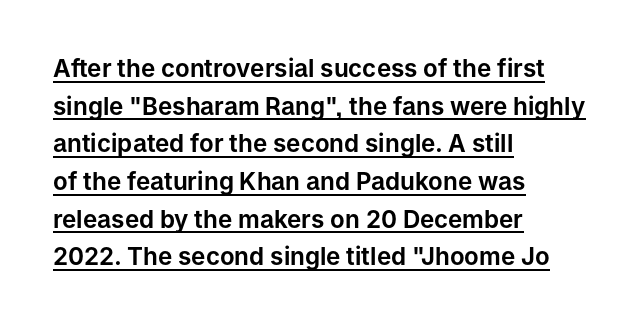
{"italic": "no", "underline": "yes", "align": "left", "line_spacing": "normal", "line_spacing_ratio": 1.57, "letter_spacing": "normal", "letter_spacing_em": 0.0, "glyph_px": 24}
